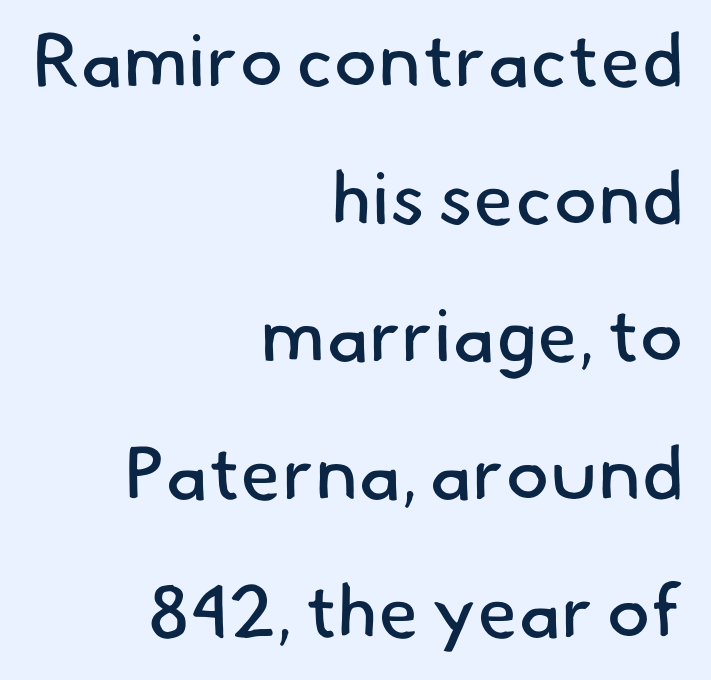
The image shows 74 px regular-weight sans-serif type; set right-aligned, line spacing 1.86x, normal letter spacing, not underlined; low stroke contrast and a small x-height.
